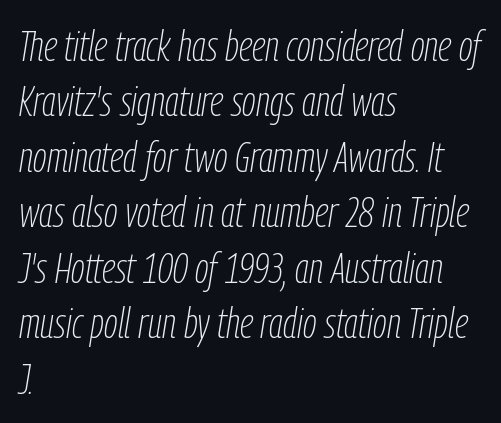
Q: Is the text bold? A: No.
Q: Is the text italic (slanted)? A: Yes, it leans right by about 9 degrees.
Q: Is the text underlined? A: No.
Q: How is the paragraph aligned? A: Left-aligned.
Q: Is the spacing between letters normal or unusually wide? A: Normal.
Q: Is the spacing between lines tight, normal or loose? A: Normal.
Q: Width (condensed, normal, or wide)? A: Condensed.
Q: Stroke contrast? A: Low.
Q: x-height? A: Medium.
Q: Monospaced? A: No.
